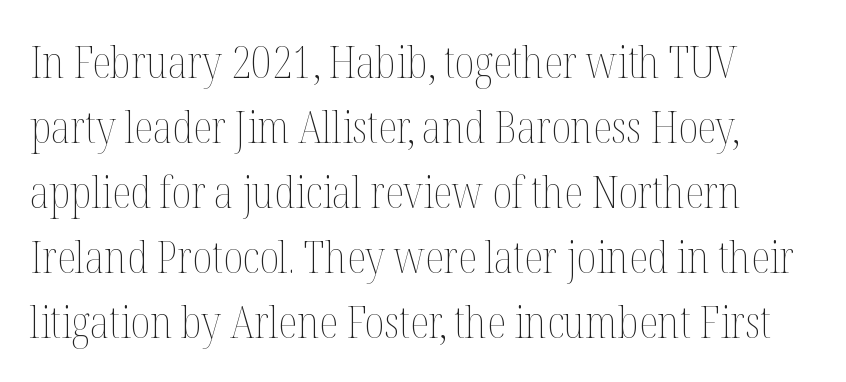
The image shows 44 px thin, condensed type, upright; set normal line spacing (1.48x), normal letter spacing, not underlined; medium stroke contrast and a medium x-height.
